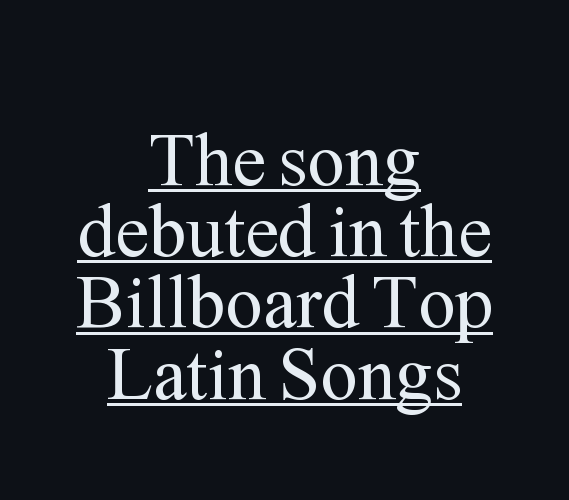
The image shows 75 px regular-weight serif type, upright; set centered, tight line spacing (0.95x), normal letter spacing, underlined; medium stroke contrast and a medium x-height.
